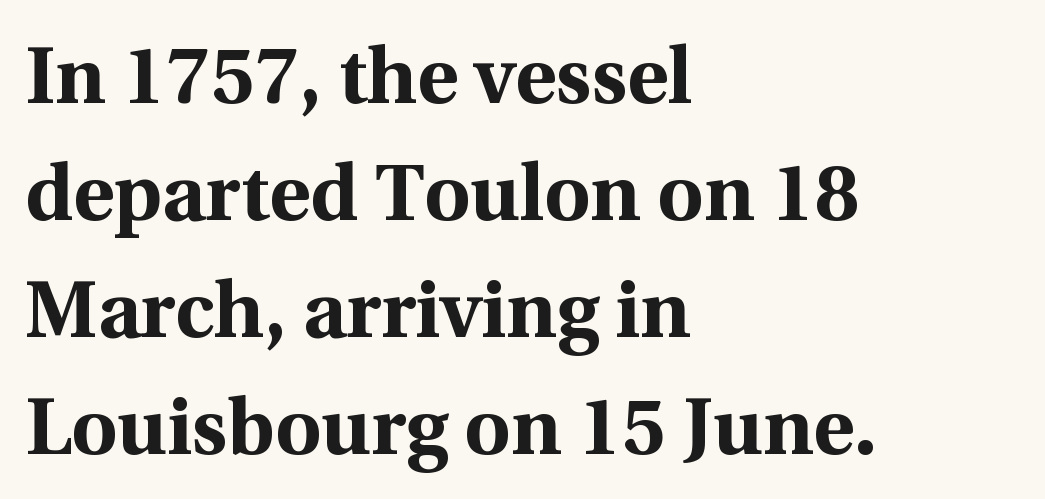
{"serif": "yes", "italic": "no", "bold": "yes", "weight": "bold", "width": "normal", "x_height": "medium", "monospaced": "no", "underline": "no", "align": "left", "line_spacing": "normal", "line_spacing_ratio": 1.48, "letter_spacing": "normal", "letter_spacing_em": 0.0, "glyph_px": 79}
